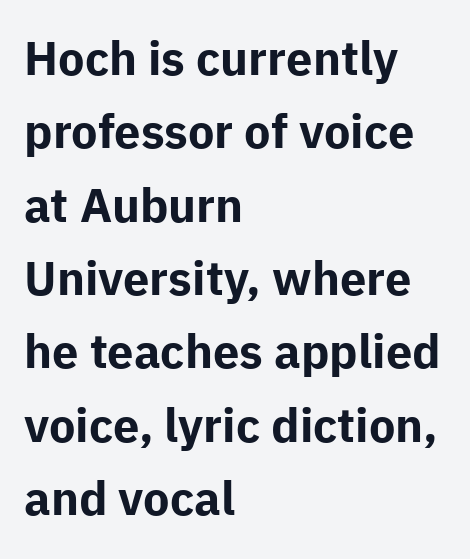
The image shows 47 px bold sans-serif type, upright; set left-aligned, normal line spacing (1.56x), normal letter spacing, not underlined; low stroke contrast and a medium x-height.
